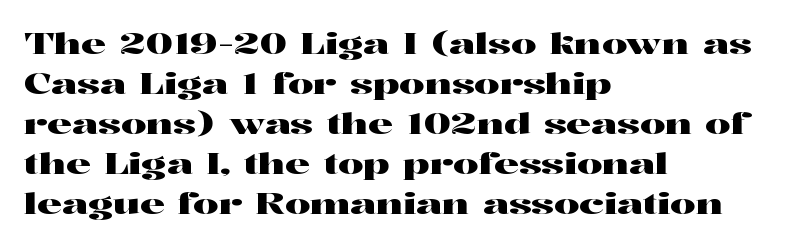
The image shows 28 px wide serif type, upright; set left-aligned, normal line spacing (1.43x), normal letter spacing, not underlined; high stroke contrast and a medium x-height.
